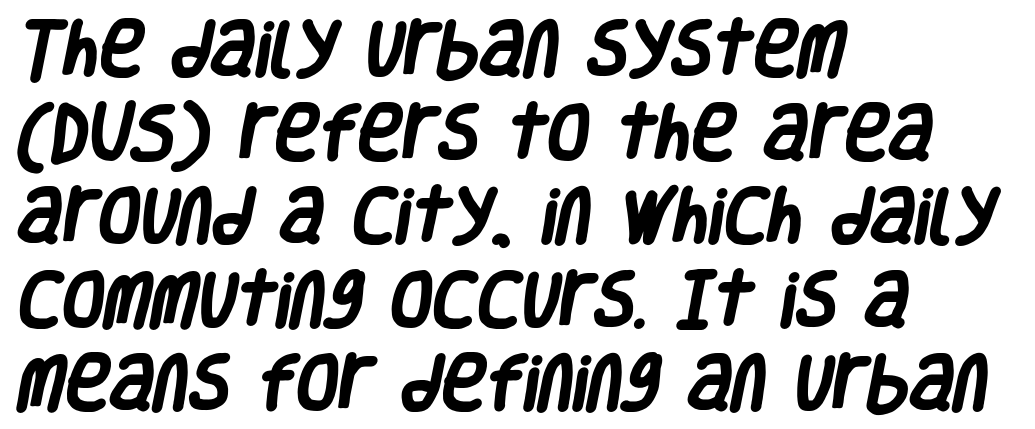
Q: Is the text bold? A: Yes.
Q: Is the typeface a serif or a sans-serif typeface? A: Sans-serif.
Q: Is the text underlined? A: No.
Q: How is the paragraph aligned? A: Left-aligned.
Q: Is the spacing between letters normal or unusually wide? A: Normal.
Q: Is the spacing between lines tight, normal or loose? A: Normal.
Q: Width (condensed, normal, or wide)? A: Condensed.
Q: Stroke contrast? A: Low.
Q: x-height? A: Large.
Q: Monospaced? A: No.
